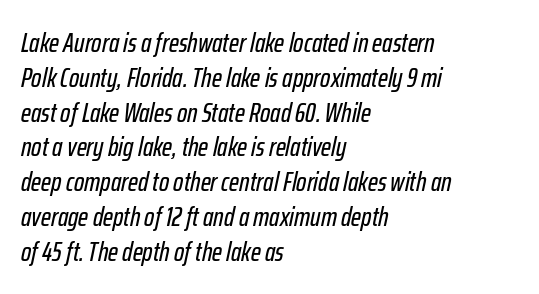
The face used here has a pronounced slope to its letters. This rendering features lettering with no underline. A typesetter would call this zero additional tracking. Teacher's note: observe the even left margin — that is flush-left alignment. Regarding leading, the lines here are spaced in the standard way.
